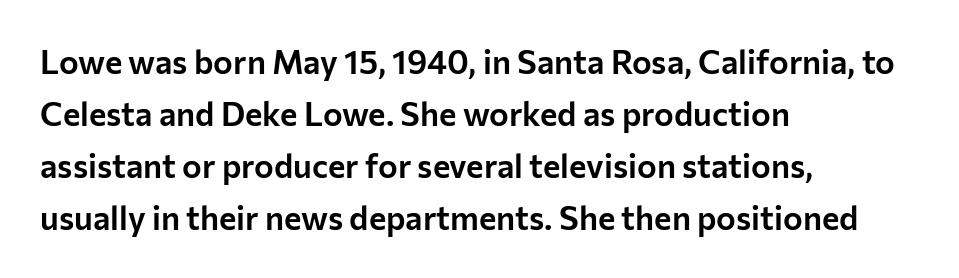
The image shows 33 px sans-serif type, upright; set left-aligned, normal line spacing (1.58x), normal letter spacing, not underlined; low stroke contrast and a medium x-height.
